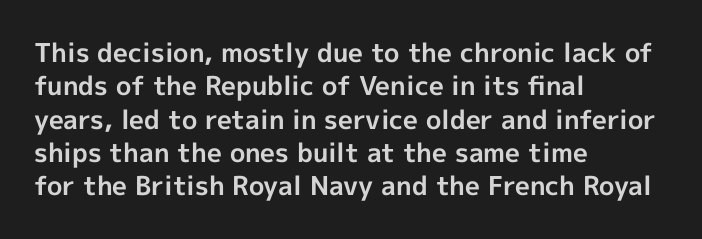
The image shows 26 px bold type, upright; set left-aligned, normal line spacing (1.28x), normal letter spacing, not underlined.
